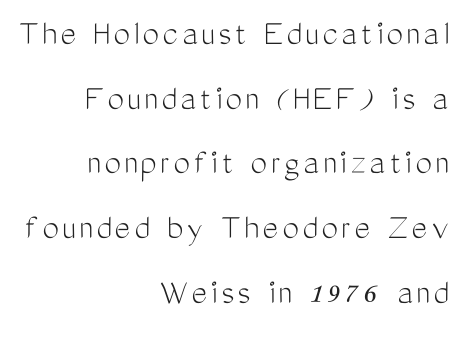
The image shows 37 px light, condensed sans-serif type, upright; set right-aligned, line spacing 1.75x, not underlined; medium stroke contrast and a medium x-height.
